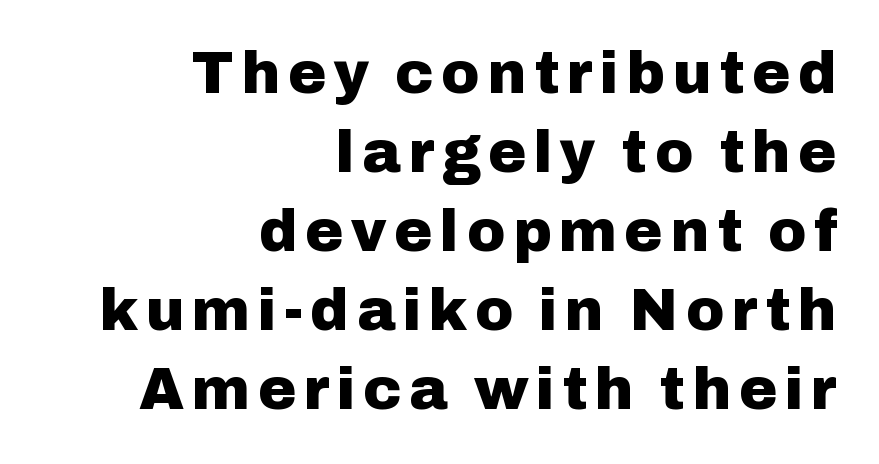
Q: Is the text bold? A: Yes.
Q: Is the text italic (slanted)? A: No, it is upright.
Q: Is the typeface a serif or a sans-serif typeface? A: Sans-serif.
Q: Is the text underlined? A: No.
Q: How is the paragraph aligned? A: Right-aligned.
Q: Is the spacing between lines tight, normal or loose? A: Normal.
Q: Width (condensed, normal, or wide)? A: Normal.
Q: Stroke contrast? A: Low.
Q: x-height? A: Medium.
Q: Monospaced? A: No.
